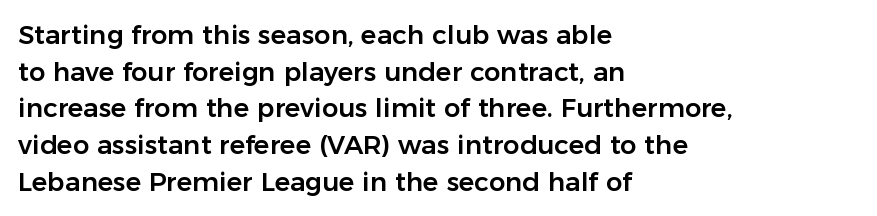
{"italic": "no", "underline": "no", "align": "left", "line_spacing": "normal", "line_spacing_ratio": 1.41, "letter_spacing": "normal", "letter_spacing_em": 0.0, "glyph_px": 26}
